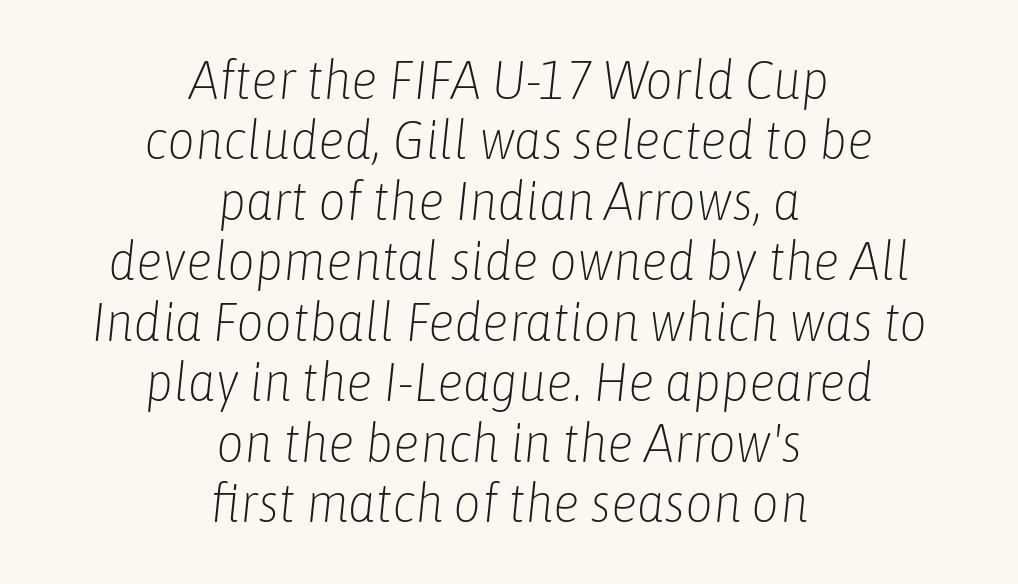
{"italic": "yes", "lean": "right", "slant_degrees": 6, "bold": "no", "weight": "light", "width": "condensed", "stroke_contrast": "low", "x_height": "medium", "monospaced": "no", "underline": "no", "align": "center", "line_spacing": "tight", "line_spacing_ratio": 1.12, "letter_spacing": "normal", "letter_spacing_em": 0.0, "glyph_px": 54}
